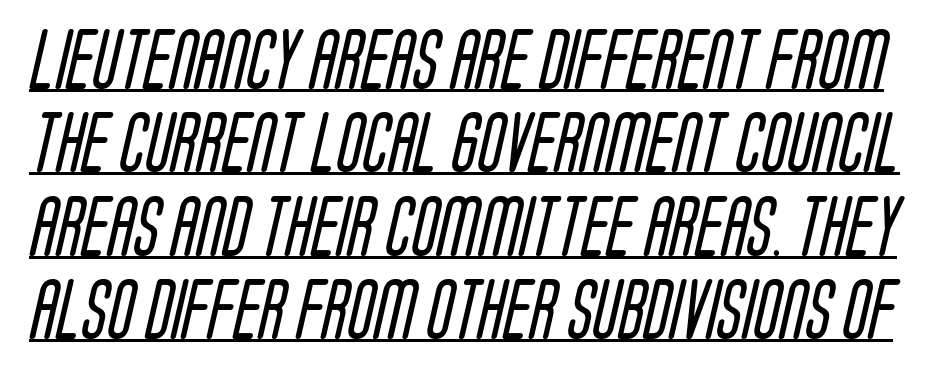
Typographically, this falls in the sans-serif category. Character widths vary here, with narrow letters taking less room than wide ones. A normal amount of white space separates one row of letters from the next. Is the letter spacing exaggerated? No — it looks like the ordinary default. Check the space under the baseline: a stroke is drawn there. Each stroke keeps to a modest, everyday thickness or less.
